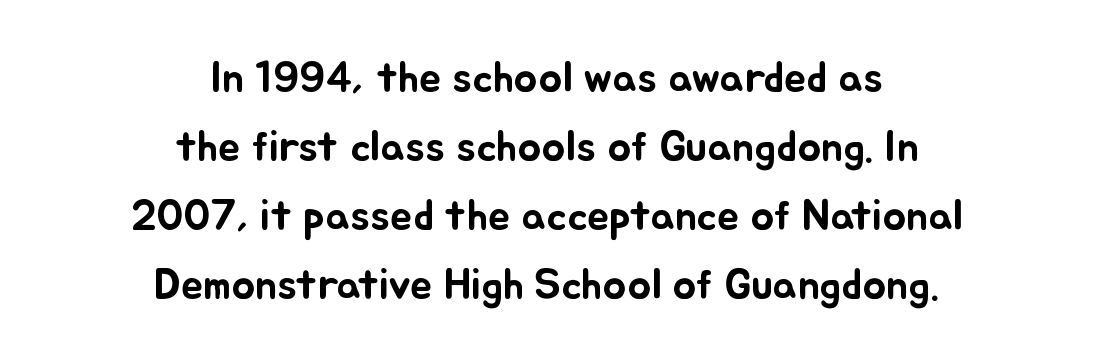
The image shows 44 px text type, upright; set centered, normal line spacing (1.57x), normal letter spacing, not underlined; low stroke contrast and a small x-height.
